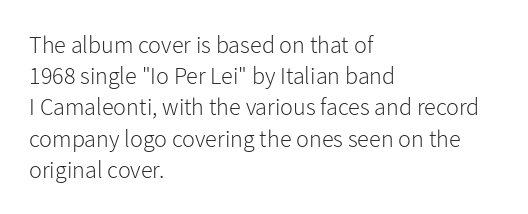
Q: Is the text bold? A: No.
Q: Is the text italic (slanted)? A: No, it is upright.
Q: Is the text underlined? A: No.
Q: How is the paragraph aligned? A: Left-aligned.
Q: Is the spacing between letters normal or unusually wide? A: Normal.
Q: Is the spacing between lines tight, normal or loose? A: Normal.
